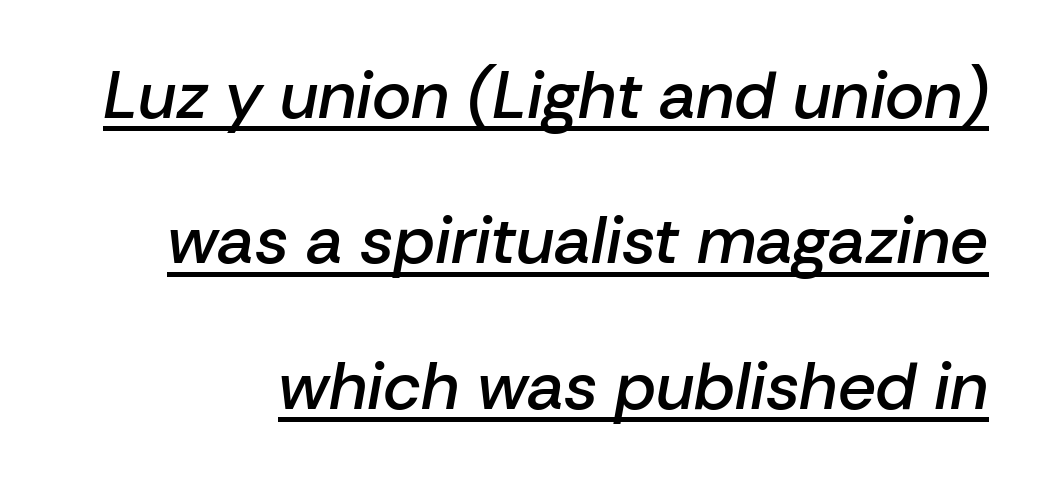
The image shows 67 px semibold type, italic (leaning right); set loose line spacing (2.17x), normal letter spacing, underlined; low stroke contrast and a medium x-height.
